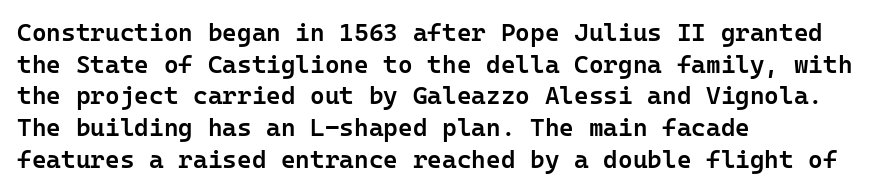
The image shows 25 px text type, upright; set left-aligned, normal line spacing (1.27x), normal letter spacing, not underlined.
